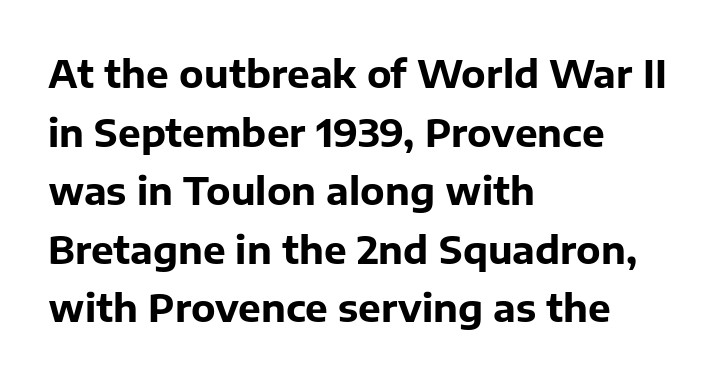
The image shows 38 px bold sans-serif type, upright; set left-aligned, normal line spacing (1.54x), normal letter spacing, not underlined; low stroke contrast and a medium x-height.
